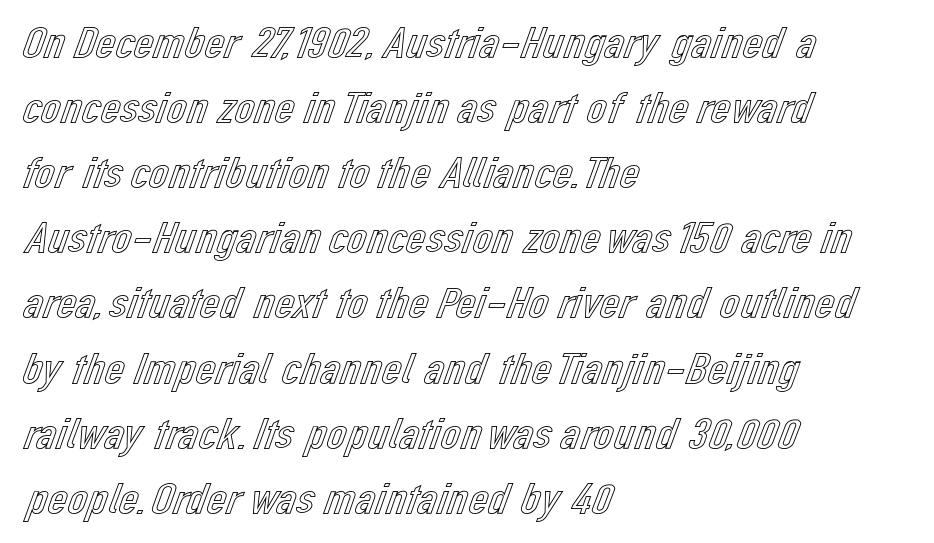
Q: Is the text italic (slanted)? A: Yes.
Q: Is the text underlined? A: No.
Q: How is the paragraph aligned? A: Left-aligned.
Q: Is the spacing between letters normal or unusually wide? A: Normal.
Q: Is the spacing between lines tight, normal or loose? A: Normal.
Q: Width (condensed, normal, or wide)? A: Normal.
Q: x-height? A: Medium.
Q: Monospaced? A: No.
